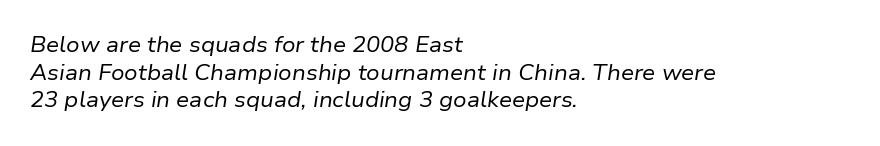
Q: Is the text bold? A: No.
Q: Is the text italic (slanted)? A: Yes, it leans right by about 9 degrees.
Q: Is the text underlined? A: No.
Q: How is the paragraph aligned? A: Left-aligned.
Q: Is the spacing between letters normal or unusually wide? A: Normal.
Q: Is the spacing between lines tight, normal or loose? A: Normal.
